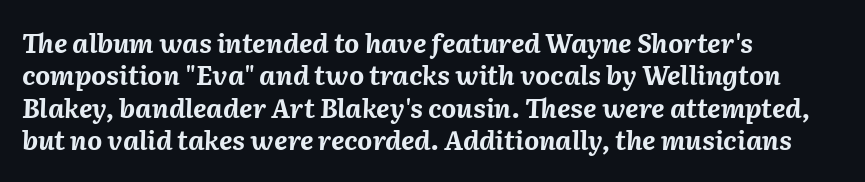
Leading: standard. This rendering uses left alignment, leaving the right contour irregular. Letters rest on an invisible, unmarked baseline. There's an unmistakable incline to the writing here.
